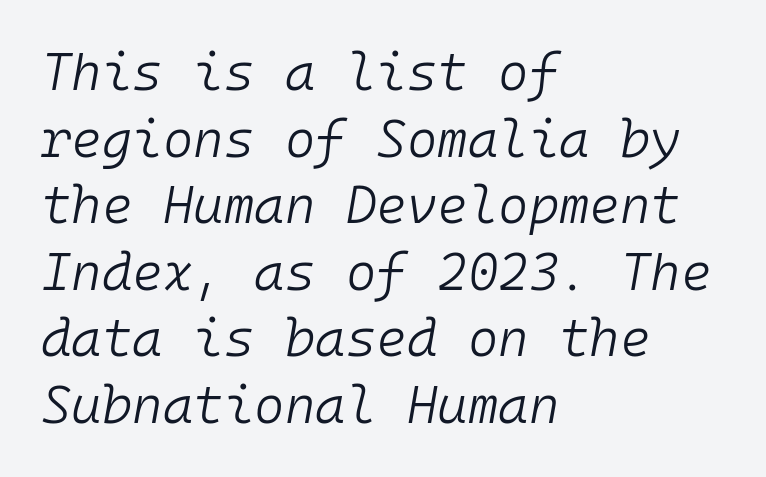
{"italic": "yes", "lean": "right", "slant_degrees": 10, "bold": "no", "weight": "light", "width": "normal", "stroke_contrast": "low", "x_height": "medium", "monospaced": "yes", "underline": "no", "align": "left", "line_spacing": "normal", "line_spacing_ratio": 1.28, "letter_spacing": "normal", "letter_spacing_em": 0.0, "glyph_px": 52}
